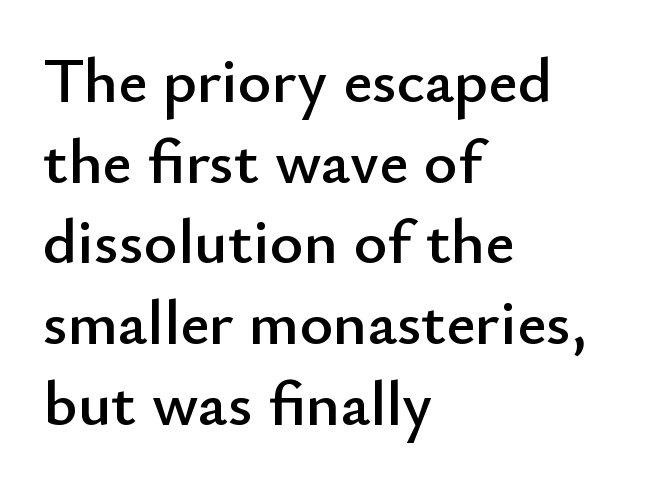
Q: Is the text italic (slanted)? A: No, it is upright.
Q: Is the typeface a serif or a sans-serif typeface? A: Sans-serif.
Q: Is the text underlined? A: No.
Q: How is the paragraph aligned? A: Left-aligned.
Q: Is the spacing between letters normal or unusually wide? A: Normal.
Q: Is the spacing between lines tight, normal or loose? A: Normal.
Q: Width (condensed, normal, or wide)? A: Normal.
Q: Stroke contrast? A: Low.
Q: x-height? A: Small.
Q: Monospaced? A: No.
